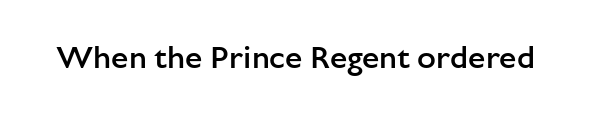
The space directly below the letters is spotless. The letters advance in unequal steps, a hallmark of proportional type. Look at the stroke-to-counter ratio: somewhat heavy, a semibold. Glyph-to-glyph distance matches everyday printed text.
